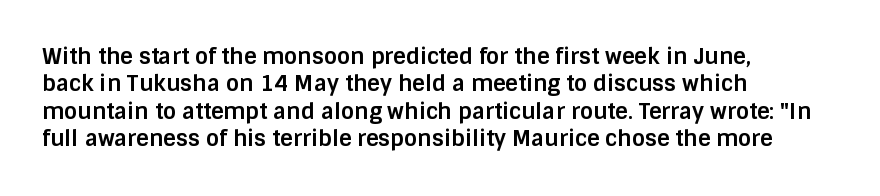
The image shows 22 px bold type, upright; set left-aligned, normal line spacing (1.25x), normal letter spacing, not underlined.
